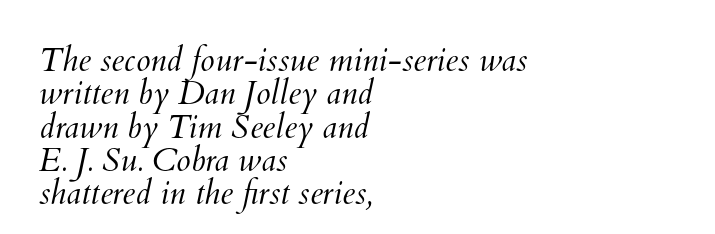
Q: Is the text bold? A: No.
Q: Is the text underlined? A: No.
Q: How is the paragraph aligned? A: Left-aligned.
Q: Is the spacing between letters normal or unusually wide? A: Normal.
Q: Is the spacing between lines tight, normal or loose? A: Tight.
Q: Width (condensed, normal, or wide)? A: Normal.
Q: Stroke contrast? A: Medium.
Q: x-height? A: Small.
Q: Monospaced? A: No.
